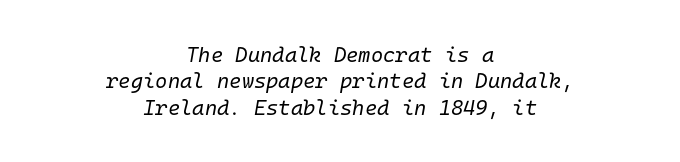
{"italic": "yes", "lean": "right", "slant_degrees": 10, "bold": "no", "underline": "no", "align": "center", "line_spacing": "normal", "line_spacing_ratio": 1.26, "letter_spacing": "normal", "letter_spacing_em": 0.0, "glyph_px": 21}
